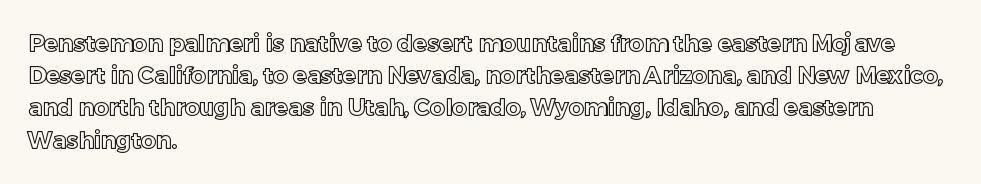
Q: Is the text italic (slanted)? A: No, it is upright.
Q: Is the text underlined? A: No.
Q: How is the paragraph aligned? A: Left-aligned.
Q: Is the spacing between letters normal or unusually wide? A: Normal.
Q: Is the spacing between lines tight, normal or loose? A: Normal.
